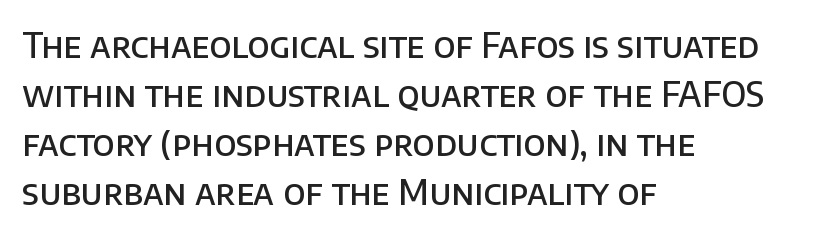
Q: Is the text bold? A: Semi-bold.
Q: Is the text italic (slanted)? A: No, it is upright.
Q: Is the typeface a serif or a sans-serif typeface? A: Sans-serif.
Q: Is the text underlined? A: No.
Q: How is the paragraph aligned? A: Left-aligned.
Q: Is the spacing between letters normal or unusually wide? A: Normal.
Q: Is the spacing between lines tight, normal or loose? A: Normal.
Q: Width (condensed, normal, or wide)? A: Normal.
Q: Stroke contrast? A: Low.
Q: x-height? A: Large.
Q: Monospaced? A: No.
